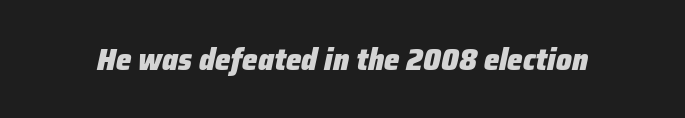
{"italic": "yes", "lean": "right", "slant_degrees": 12, "bold": "yes", "weight": "heavy", "width": "normal", "stroke_contrast": "low", "x_height": "medium", "monospaced": "no", "underline": "no", "letter_spacing": "normal", "letter_spacing_em": 0.0, "glyph_px": 31}
